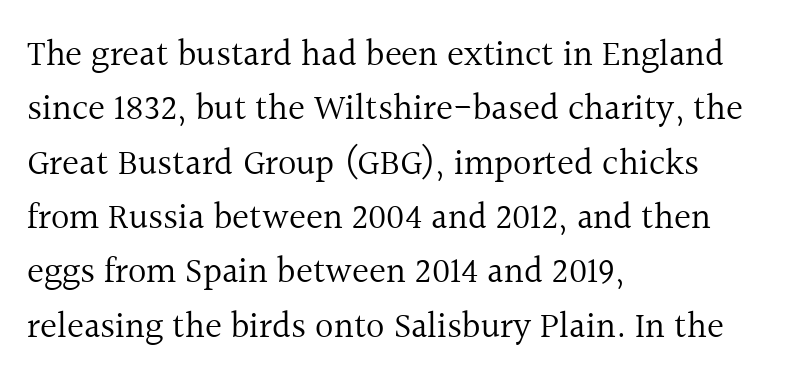
{"serif": "yes", "italic": "no", "bold": "no", "weight": "regular", "width": "normal", "x_height": "medium", "monospaced": "no", "underline": "no", "align": "left", "line_spacing": "normal", "line_spacing_ratio": 1.51, "letter_spacing": "normal", "letter_spacing_em": 0.0, "glyph_px": 36}
